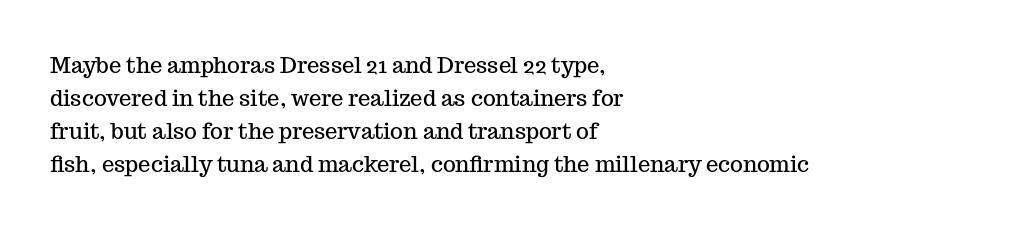
The image shows 22 px text type, upright; set left-aligned, normal line spacing (1.5x), normal letter spacing, not underlined.
